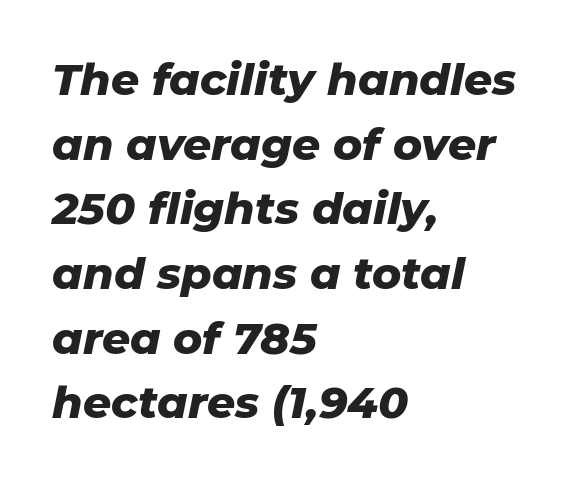
{"italic": "yes", "lean": "right", "slant_degrees": 11, "bold": "yes", "weight": "heavy", "width": "normal", "stroke_contrast": "low", "x_height": "medium", "monospaced": "no", "underline": "no", "align": "left", "line_spacing": "normal", "line_spacing_ratio": 1.47, "letter_spacing": "normal", "letter_spacing_em": 0.0, "glyph_px": 44}
